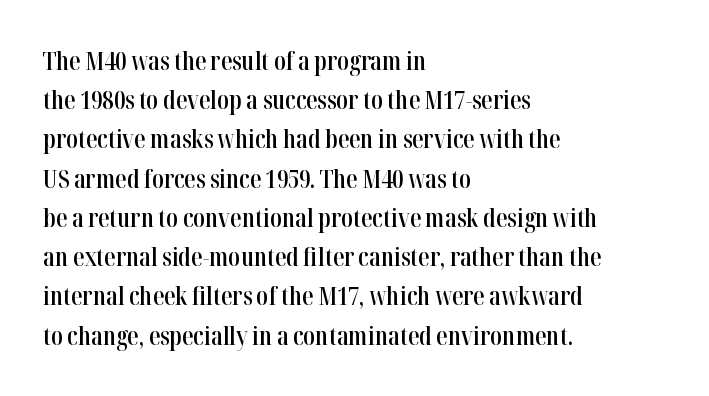
Q: Is the text bold? A: Semi-bold.
Q: Is the text italic (slanted)? A: No, it is upright.
Q: Is the text underlined? A: No.
Q: How is the paragraph aligned? A: Left-aligned.
Q: Is the spacing between letters normal or unusually wide? A: Normal.
Q: Is the spacing between lines tight, normal or loose? A: Normal.
